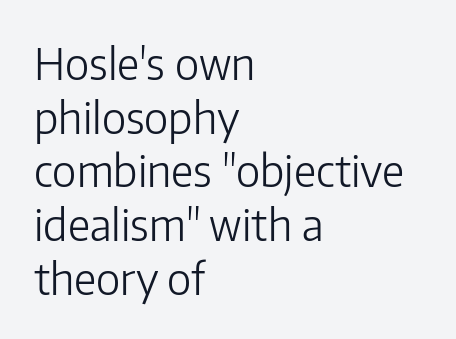
The image shows 44 px light sans-serif type, upright; set left-aligned, line spacing 1.22x, normal letter spacing, not underlined; low stroke contrast and a medium x-height.
